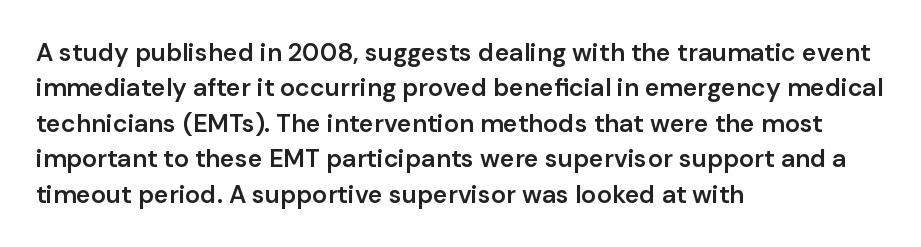
The image shows 25 px text type, upright; set left-aligned, normal line spacing (1.42x), normal letter spacing, not underlined.
